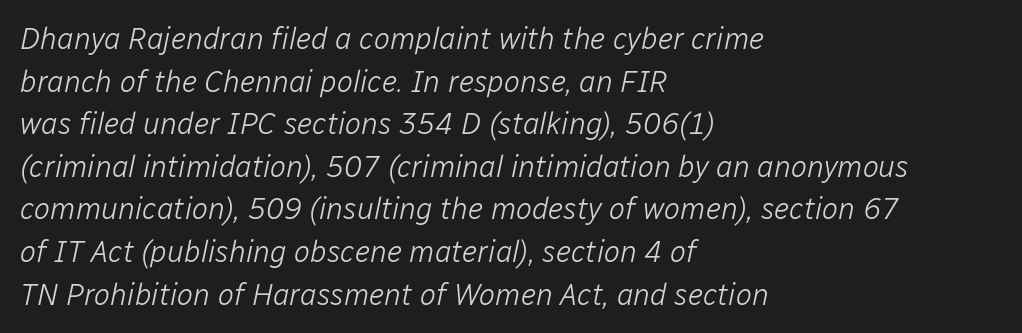
The image shows 30 px light type, italic (leaning right); set left-aligned, normal line spacing (1.42x), normal letter spacing, not underlined; low stroke contrast and a medium x-height.
